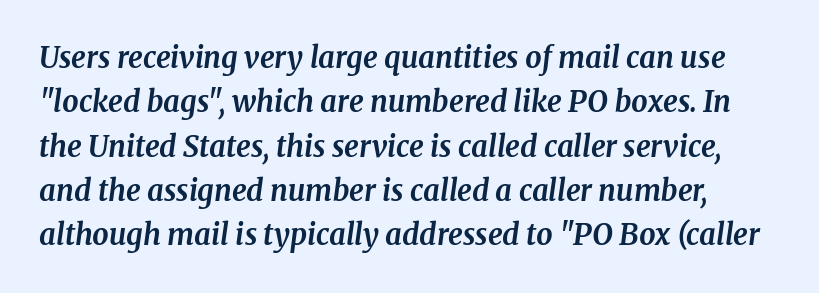
The font is running at its bold setting. Has an underline been added? It has not. In terms of leading, this rendering sits right in the middle. There is no visible air inserted between adjacent glyphs.
